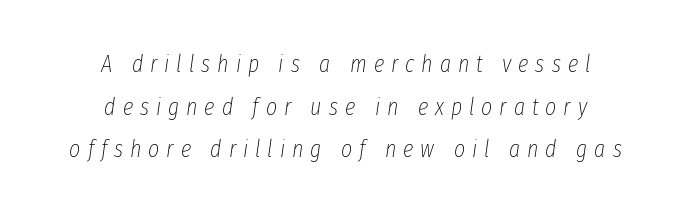
{"italic": "yes", "lean": "right", "slant_degrees": 8, "bold": "no", "underline": "no", "align": "center", "line_spacing_ratio": 1.78, "letter_spacing": "wide", "letter_spacing_em": 0.29, "glyph_px": 24}
